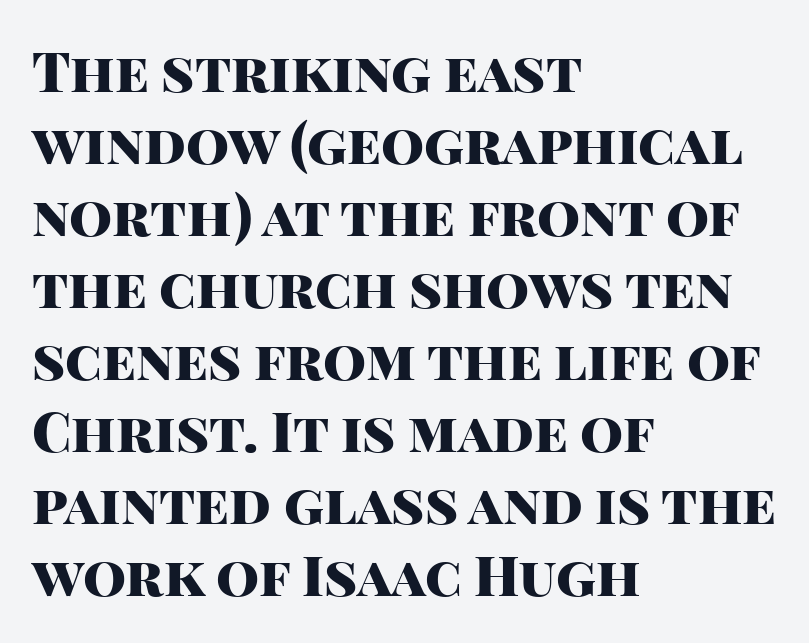
{"serif": "no", "italic": "no", "bold": "yes", "weight": "heavy", "width": "normal", "stroke_contrast": "high", "x_height": "large", "monospaced": "no", "underline": "no", "align": "left", "line_spacing": "normal", "line_spacing_ratio": 1.31, "letter_spacing": "normal", "letter_spacing_em": 0.0, "glyph_px": 55}
